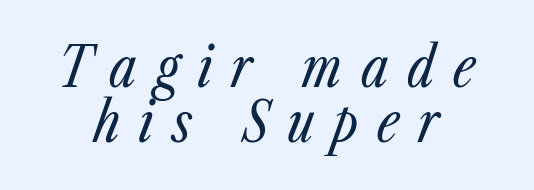
{"italic": "yes", "lean": "right", "slant_degrees": 23, "bold": "no", "weight": "regular", "width": "condensed", "stroke_contrast": "low", "x_height": "medium", "monospaced": "no", "underline": "no", "line_spacing": "tight", "line_spacing_ratio": 1.0, "letter_spacing": "wide", "letter_spacing_em": 0.34, "glyph_px": 55}
